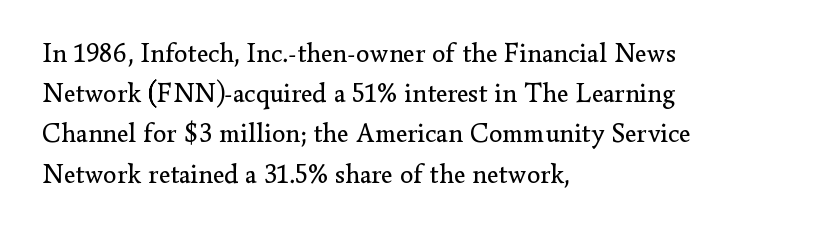
{"italic": "no", "bold": "no", "underline": "no", "align": "left", "line_spacing": "normal", "line_spacing_ratio": 1.49, "letter_spacing": "normal", "letter_spacing_em": 0.0, "glyph_px": 27}
